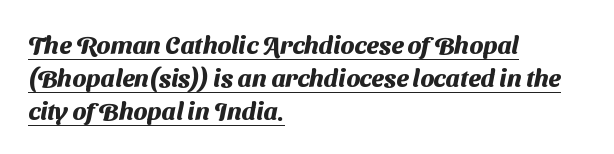
The typesetter chose a ragged-right arrangement here. Chunky letters — that's bold for sure. The line-height multiplier appears to be the usual default. Caption: standard tracking, unaltered.
